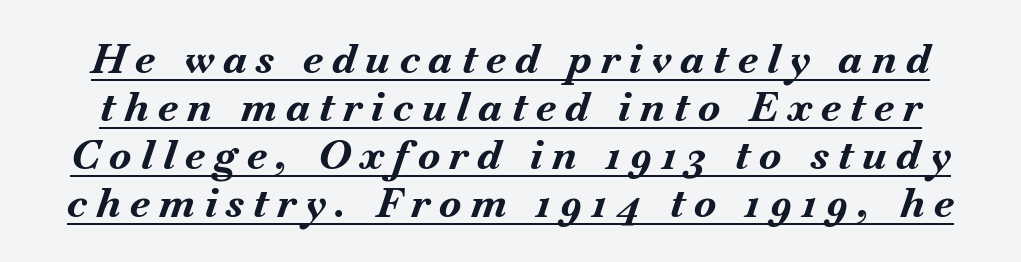
The image shows 41 px bold type, italic (leaning right); set line spacing 1.17x, unusually wide letter spacing (+0.23 em), underlined; medium stroke contrast and a small x-height.
